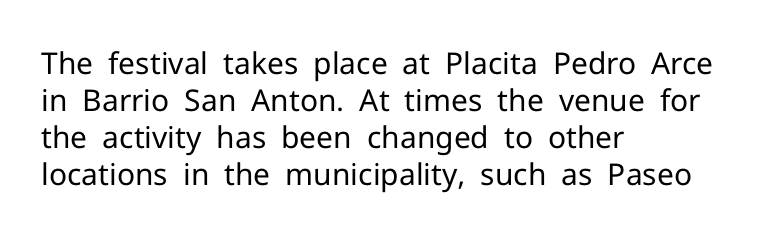
Descender tails drop into unmarked territory. The rendering shows plain stroke endings on the letterforms — a sans-serif design. Weight class: somewhere from thin through regular. No italicization has been applied; the sample stays upright.
